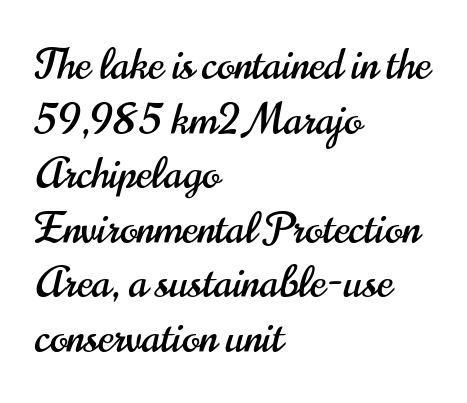
The image shows 42 px condensed sans-serif type; set left-aligned, normal line spacing (1.3x), normal letter spacing, not underlined; high stroke contrast and a small x-height.
